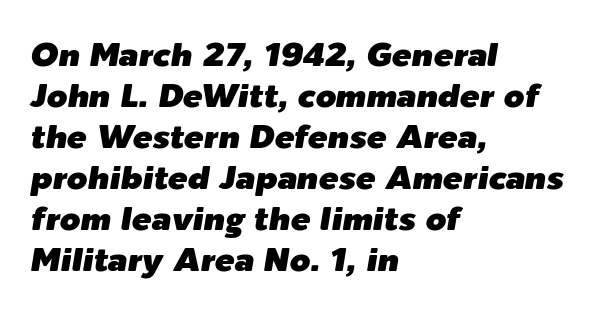
Q: Is the text italic (slanted)? A: Yes, it leans right by about 9 degrees.
Q: Is the text underlined? A: No.
Q: How is the paragraph aligned? A: Left-aligned.
Q: Is the spacing between letters normal or unusually wide? A: Normal.
Q: Width (condensed, normal, or wide)? A: Normal.
Q: Stroke contrast? A: Low.
Q: x-height? A: Medium.
Q: Monospaced? A: No.
